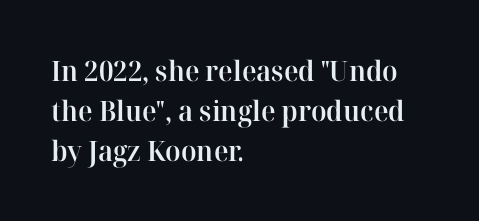
{"serif": "yes", "italic": "no", "bold": "semi", "weight": "semibold", "width": "normal", "stroke_contrast": "high", "x_height": "medium", "monospaced": "no", "underline": "no", "align": "left", "line_spacing": "normal", "line_spacing_ratio": 1.42, "letter_spacing": "normal", "letter_spacing_em": 0.0, "glyph_px": 28}
